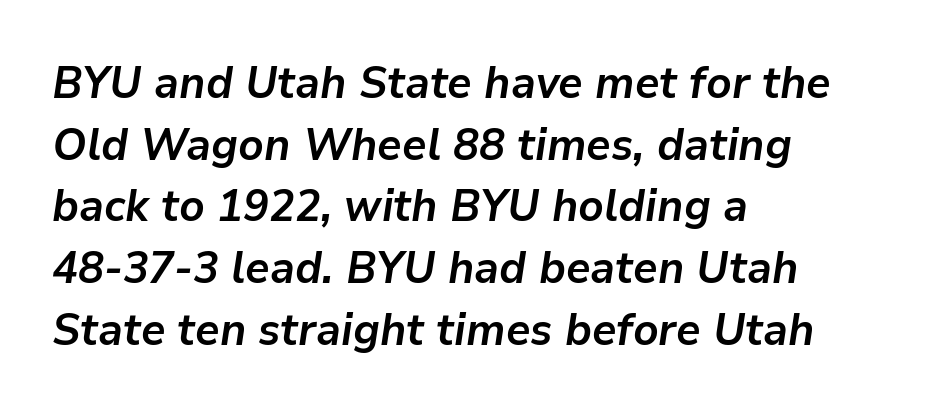
{"italic": "yes", "lean": "right", "slant_degrees": 9, "bold": "yes", "weight": "semibold", "width": "normal", "stroke_contrast": "low", "x_height": "medium", "monospaced": "no", "underline": "no", "align": "left", "line_spacing": "normal", "line_spacing_ratio": 1.37, "letter_spacing": "normal", "letter_spacing_em": 0.0, "glyph_px": 45}
